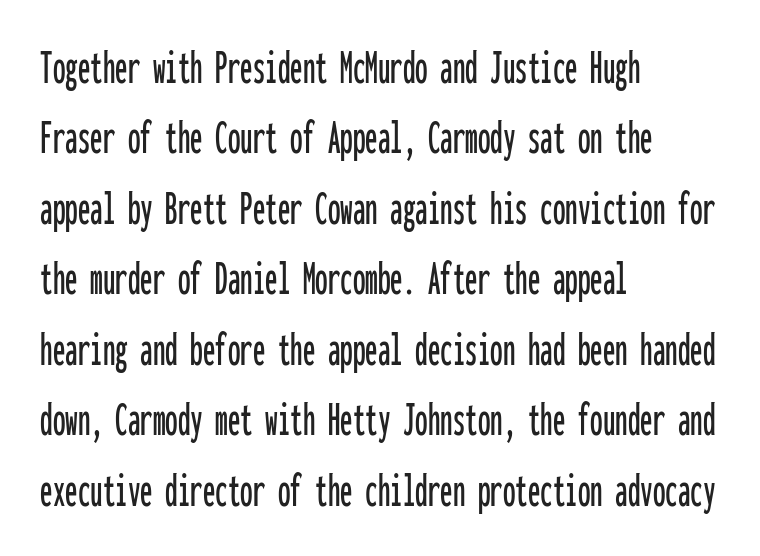
Q: Is the text italic (slanted)? A: No, it is upright.
Q: Is the typeface a serif or a sans-serif typeface? A: Sans-serif.
Q: Is the text underlined? A: No.
Q: How is the paragraph aligned? A: Left-aligned.
Q: Is the spacing between letters normal or unusually wide? A: Normal.
Q: Is the spacing between lines tight, normal or loose? A: Normal.
Q: Width (condensed, normal, or wide)? A: Condensed.
Q: Stroke contrast? A: Low.
Q: x-height? A: Medium.
Q: Monospaced? A: Yes.
